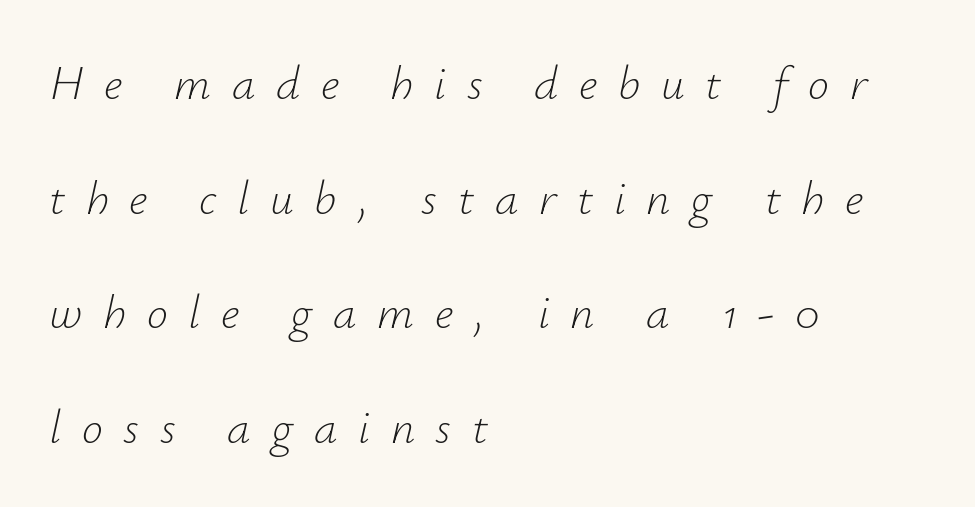
Is the stroke heavy? The answer is a plain regular-or-lighter. Note the varied advance widths — an 'i' is clearly narrower than an 'm'. Bare-footed words on every line. The rendering anchors every line to the left-hand side. When letters slant like this, we call the style italic.
